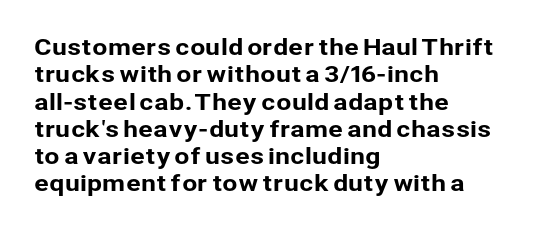
The image shows 22 px text type, upright; set left-aligned, line spacing 1.24x, normal letter spacing, not underlined.
